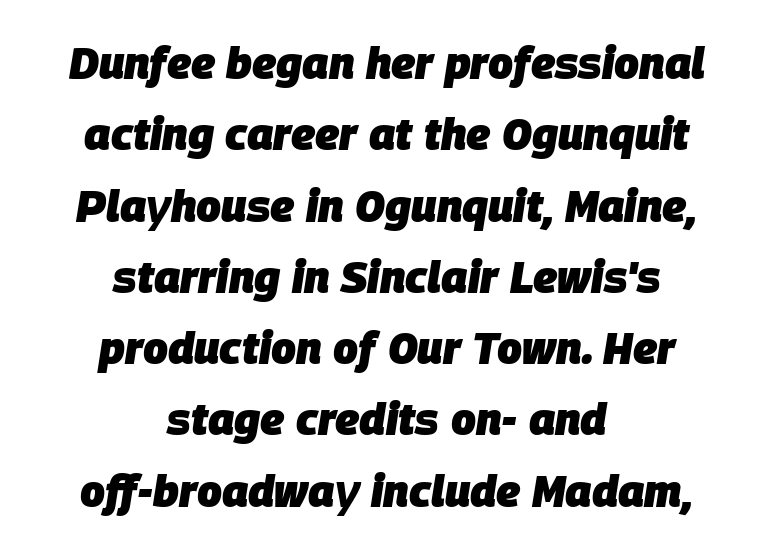
No extra tracking has been applied to these lines. These lines sit exactly where default settings would place them. Each row of text sits above clean, open space. The face used here is proportionally spaced, like ordinary book or web type. Strong, thick strokes mark this as bold type. Tall strokes in this sample are angled rather than plumb.
